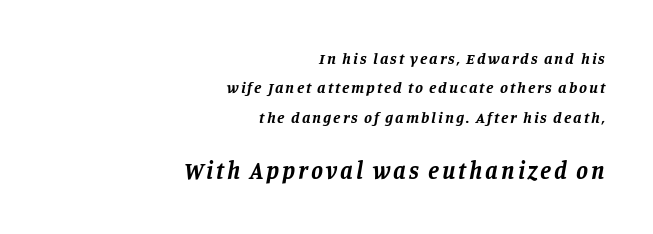
{"italic": "yes", "lean": "right", "slant_degrees": 11, "bold": "yes", "underline": "no", "align": "right", "line_spacing_ratio": 1.83, "larger_block": "second", "size_ratio": 1.5, "glyph_px": 24}
